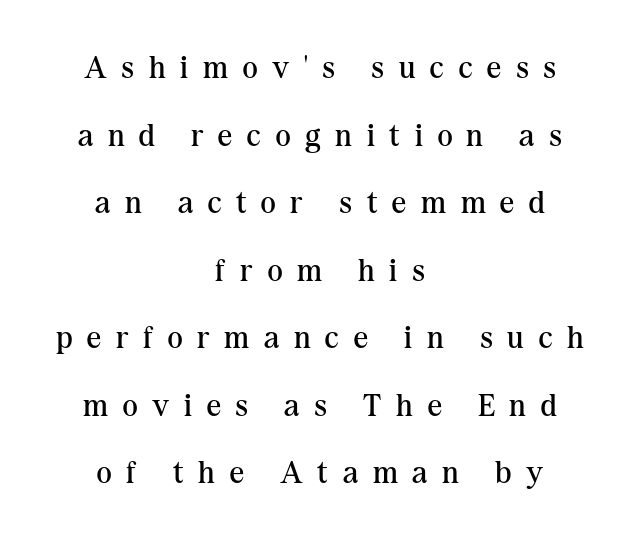
The image shows 32 px regular-weight serif type, upright; set centered, loose line spacing (2.11x), unusually wide letter spacing (+0.46 em), not underlined; medium stroke contrast and a medium x-height.
